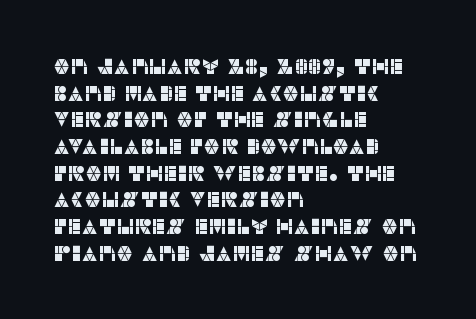
Successive baselines arrive at the customary interval. The space directly below the letters is spotless. The face used here is rendered with its standard letterfit. The rendering anchors every line to the left-hand side.
